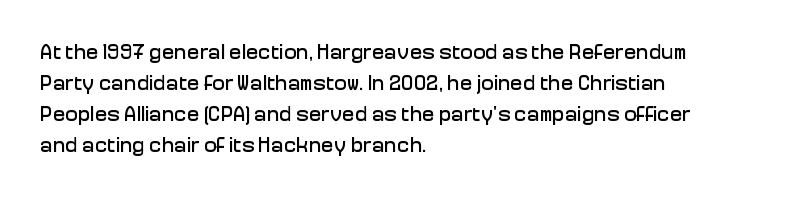
There is no visible air inserted between adjacent glyphs. Alignment: flush left. The words here are not underlined. The axis of the letterforms is exactly vertical. The designer left line spacing at the default.
